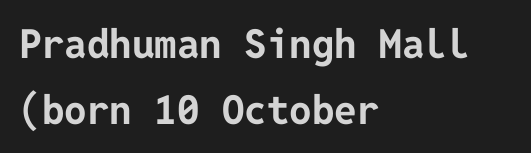
The image shows 40 px bold sans-serif type, upright; set left-aligned, normal line spacing (1.64x), normal letter spacing, not underlined; low stroke contrast and a medium x-height.
